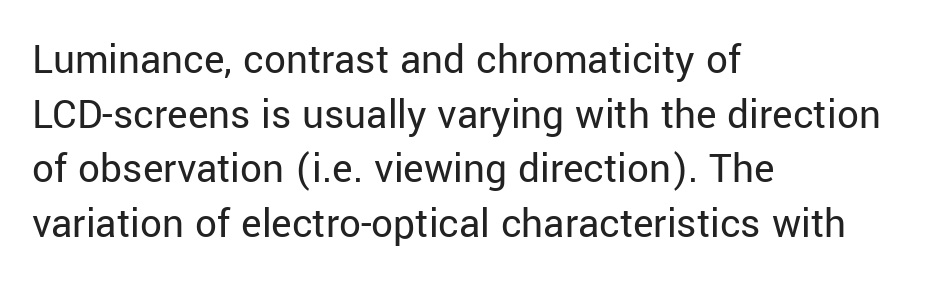
The image shows 43 px regular-weight sans-serif type, upright; set left-aligned, normal line spacing (1.27x), normal letter spacing, not underlined; low stroke contrast and a medium x-height.
